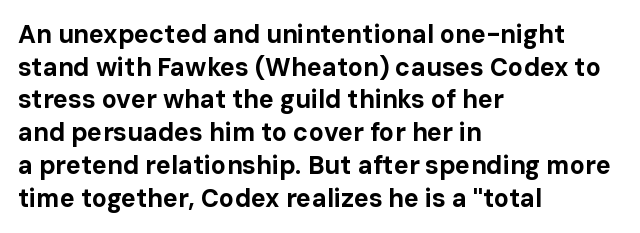
{"italic": "no", "bold": "yes", "underline": "no", "align": "left", "line_spacing": "normal", "line_spacing_ratio": 1.31, "letter_spacing": "normal", "letter_spacing_em": 0.0, "glyph_px": 25}
